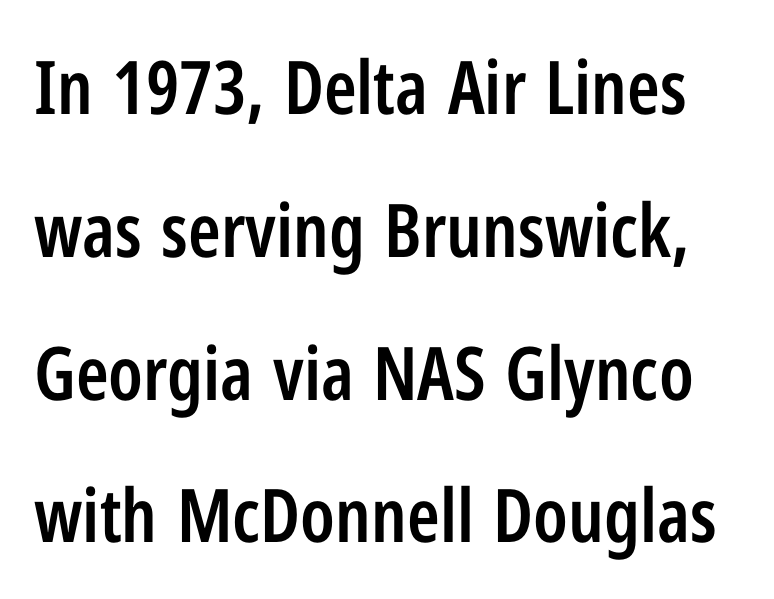
Q: Is the text bold? A: Semi-bold.
Q: Is the text italic (slanted)? A: No, it is upright.
Q: Is the typeface a serif or a sans-serif typeface? A: Sans-serif.
Q: Is the text underlined? A: No.
Q: Is the spacing between letters normal or unusually wide? A: Normal.
Q: Is the spacing between lines tight, normal or loose? A: Loose.
Q: Width (condensed, normal, or wide)? A: Condensed.
Q: Stroke contrast? A: Low.
Q: x-height? A: Medium.
Q: Monospaced? A: No.
